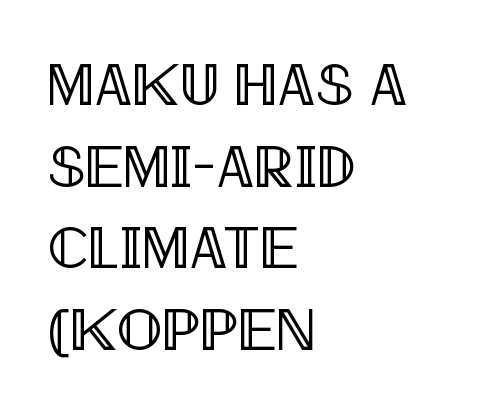
{"italic": "no", "width": "condensed", "x_height": "large", "monospaced": "no", "underline": "no", "align": "left", "line_spacing": "normal", "line_spacing_ratio": 1.36, "letter_spacing": "normal", "letter_spacing_em": 0.0, "glyph_px": 60}
